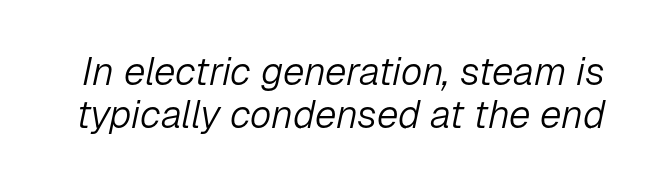
The image shows 39 px light type, italic (leaning right); set tight line spacing (1.1x), normal letter spacing, not underlined; low stroke contrast and a medium x-height.
